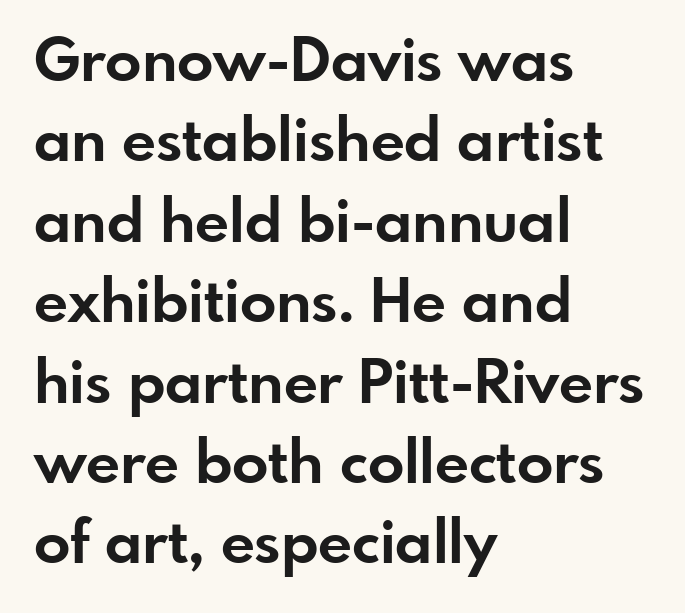
Q: Is the text bold? A: Yes.
Q: Is the text italic (slanted)? A: No, it is upright.
Q: Is the typeface a serif or a sans-serif typeface? A: Sans-serif.
Q: Is the text underlined? A: No.
Q: How is the paragraph aligned? A: Left-aligned.
Q: Is the spacing between letters normal or unusually wide? A: Normal.
Q: Is the spacing between lines tight, normal or loose? A: Normal.
Q: Width (condensed, normal, or wide)? A: Normal.
Q: Stroke contrast? A: Low.
Q: x-height? A: Small.
Q: Monospaced? A: No.
